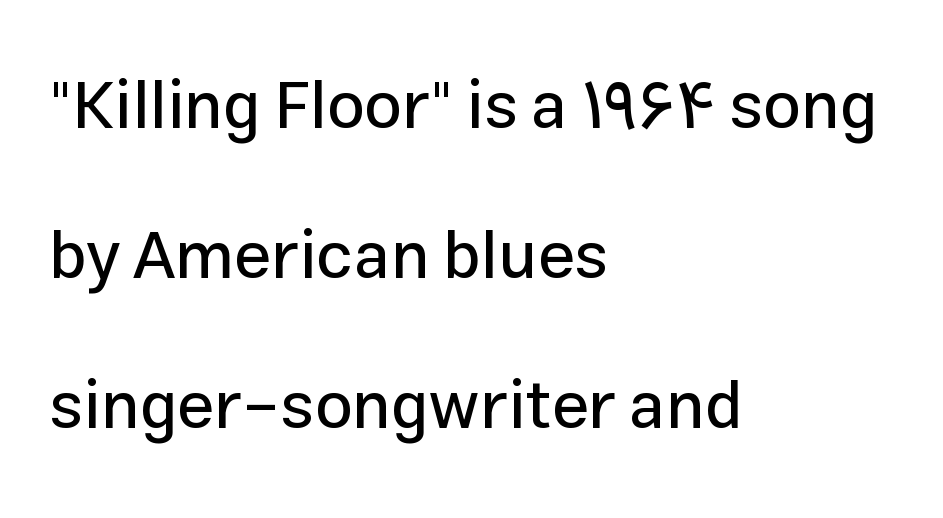
The strip under each line holds only bare page. Baseline-to-baseline distance is far greater than the letter height. I'd call this a sans setting — the letters go barefoot. A typesetter would mark this as roman, not italic. The rendering uses natural spacing where letterforms have individual widths.
